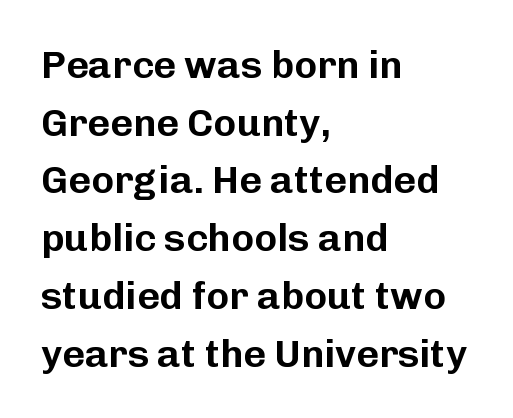
{"serif": "no", "italic": "no", "width": "normal", "stroke_contrast": "low", "x_height": "medium", "monospaced": "no", "underline": "no", "align": "left", "line_spacing": "normal", "line_spacing_ratio": 1.48, "letter_spacing": "normal", "letter_spacing_em": 0.0, "glyph_px": 39}
